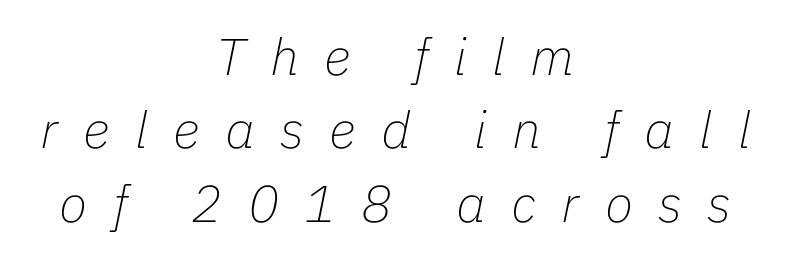
Q: Is the text bold? A: No.
Q: Is the text italic (slanted)? A: Yes, it leans right by about 11 degrees.
Q: Is the text underlined? A: No.
Q: How is the paragraph aligned? A: Centered.
Q: Is the spacing between letters normal or unusually wide? A: Unusually wide.
Q: Is the spacing between lines tight, normal or loose? A: Normal.
Q: Width (condensed, normal, or wide)? A: Normal.
Q: Stroke contrast? A: Low.
Q: x-height? A: Medium.
Q: Monospaced? A: No.
